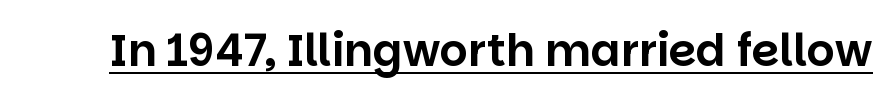
Q: Is the text italic (slanted)? A: No, it is upright.
Q: Is the typeface a serif or a sans-serif typeface? A: Sans-serif.
Q: Is the text underlined? A: Yes.
Q: Is the spacing between letters normal or unusually wide? A: Normal.
Q: Width (condensed, normal, or wide)? A: Normal.
Q: Stroke contrast? A: Low.
Q: x-height? A: Large.
Q: Monospaced? A: No.
